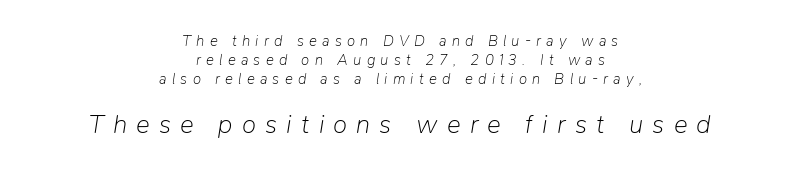
The image shows 26 px text type, italic (leaning right); set centered, normal line spacing (1.26x), unusually wide letter spacing (+0.35 em), not underlined; the second (bottom) block is 1.73x larger.
